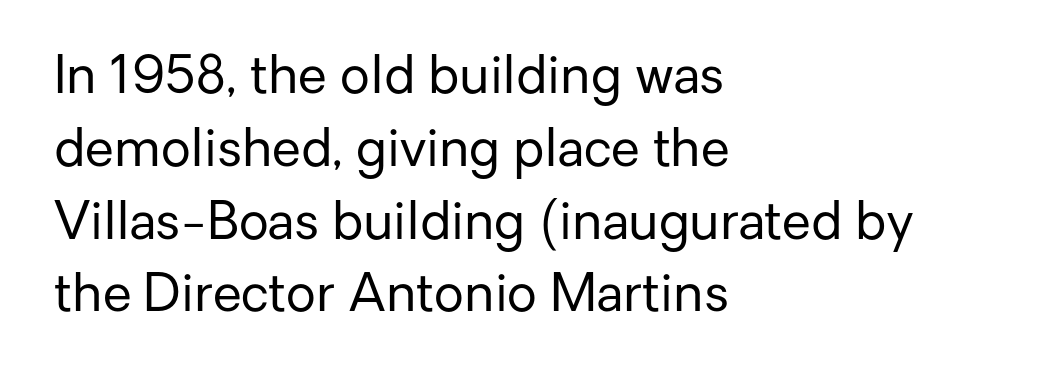
A roman cut, with each character standing at attention. Observe the ordinary spacing: letters are neighbours, not strangers. The letters advance in unequal steps, a hallmark of proportional type. These lines stack with their left ends in a neat column. Descender tails drop into unmarked territory.
